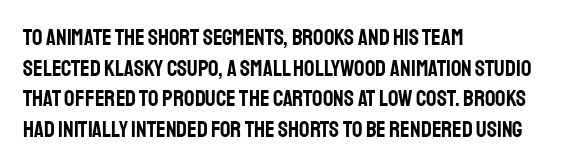
Q: Is the text italic (slanted)? A: No, it is upright.
Q: Is the text underlined? A: No.
Q: How is the paragraph aligned? A: Left-aligned.
Q: Is the spacing between letters normal or unusually wide? A: Normal.
Q: Is the spacing between lines tight, normal or loose? A: Normal.
